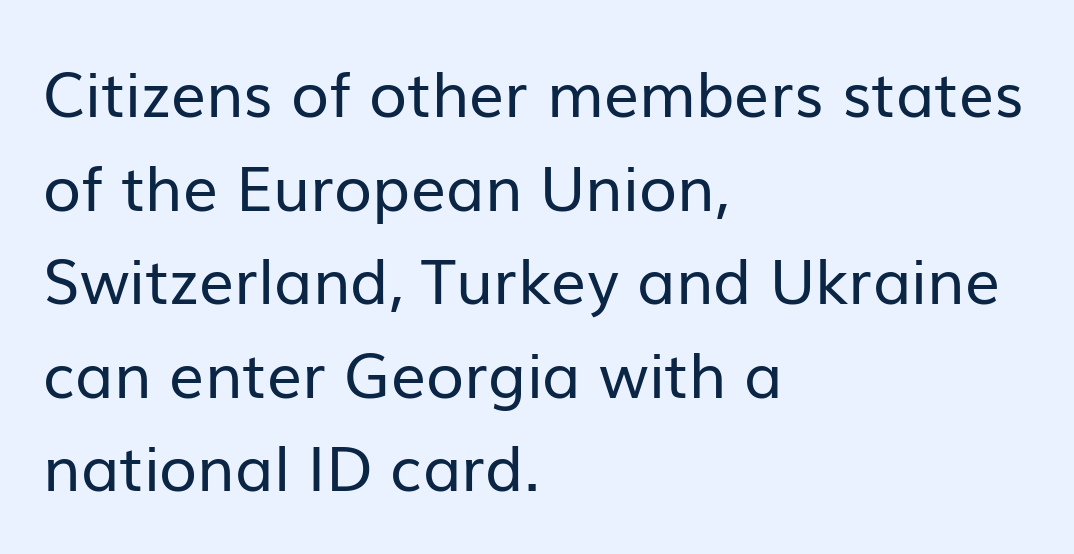
{"serif": "no", "italic": "no", "bold": "no", "weight": "regular", "width": "normal", "stroke_contrast": "low", "x_height": "medium", "monospaced": "no", "underline": "no", "align": "left", "line_spacing": "normal", "line_spacing_ratio": 1.51, "letter_spacing": "normal", "letter_spacing_em": 0.0, "glyph_px": 62}
